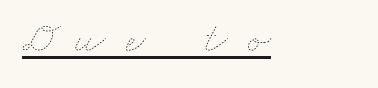
The image shows 43 px thin, wide type; set left-aligned, unusually wide letter spacing (+0.49 em), underlined; low stroke contrast and a small x-height.
